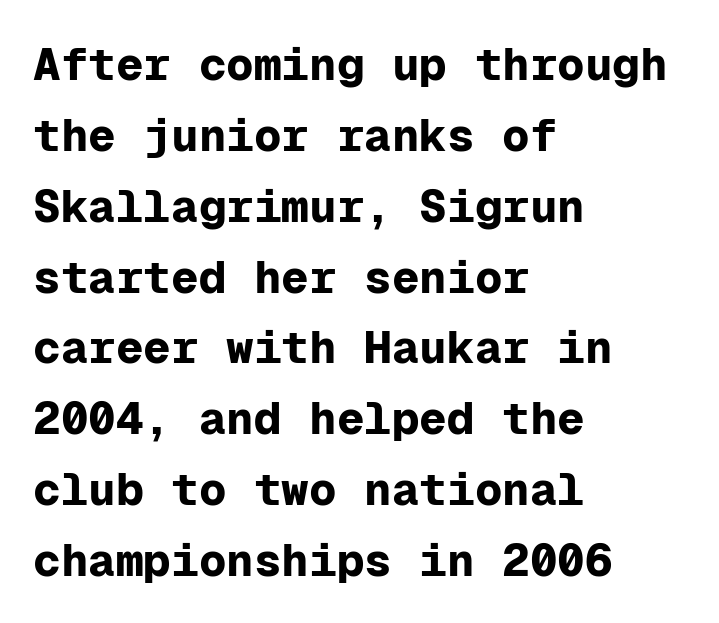
Interline gaps are of average width in this sample. Is this a fixed-width face? Yes — each glyph sits in an identical cell. The typography opts for an upright posture over an oblique one. Typographic density is high because the face is bold. Only glyphs here, with clear space below each row.
